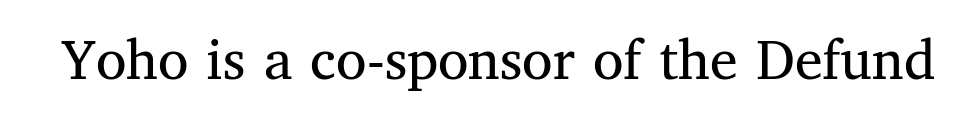
{"serif": "yes", "italic": "no", "bold": "no", "weight": "regular", "width": "normal", "stroke_contrast": "medium", "x_height": "medium", "monospaced": "no", "underline": "no", "letter_spacing": "normal", "letter_spacing_em": 0.0, "glyph_px": 62}
